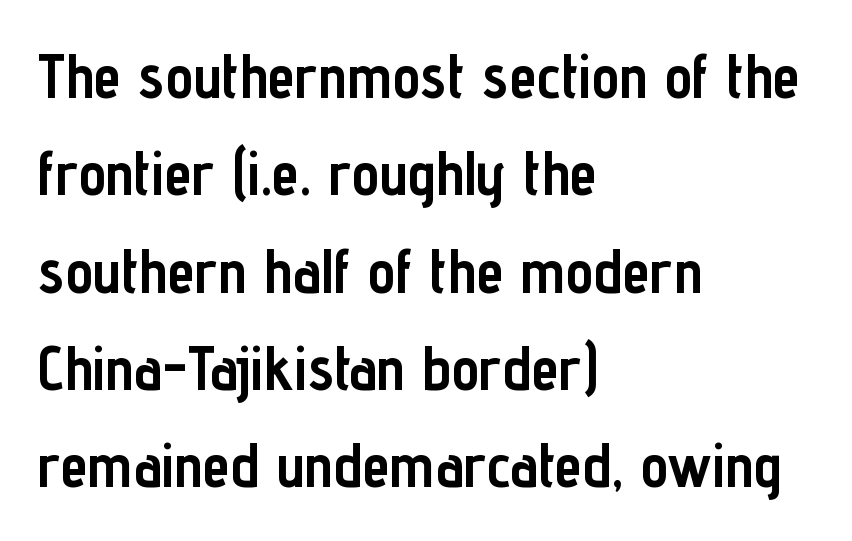
{"serif": "no", "italic": "no", "bold": "yes", "weight": "semibold", "width": "condensed", "stroke_contrast": "low", "x_height": "medium", "monospaced": "no", "underline": "no", "align": "left", "line_spacing": "normal", "line_spacing_ratio": 1.57, "letter_spacing": "normal", "letter_spacing_em": 0.0, "glyph_px": 62}
